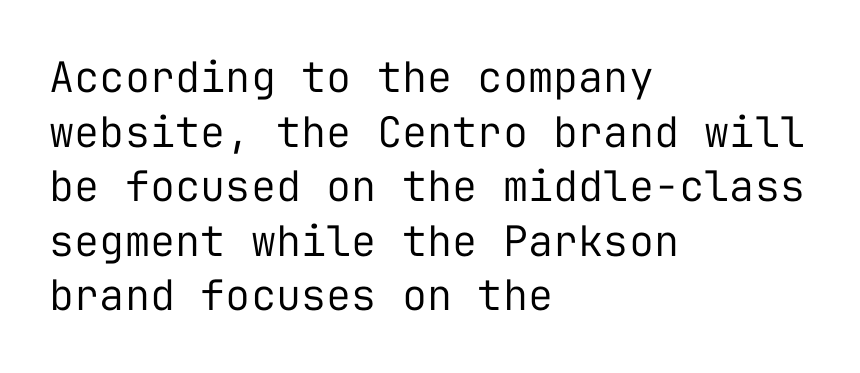
The image shows 42 px regular-weight sans-serif type, upright, monospaced; set left-aligned, normal line spacing (1.3x), normal letter spacing, not underlined; low stroke contrast and a medium x-height.
